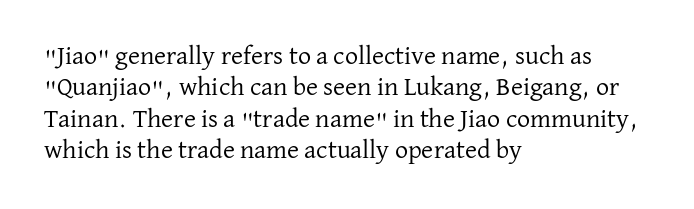
{"italic": "no", "bold": "no", "underline": "no", "align": "left", "line_spacing_ratio": 1.21, "letter_spacing": "normal", "letter_spacing_em": 0.0, "glyph_px": 26}
